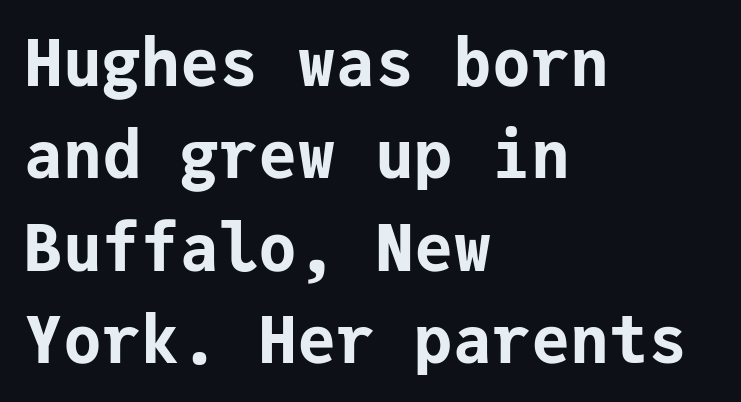
Q: Is the text bold? A: Yes.
Q: Is the text italic (slanted)? A: No, it is upright.
Q: Is the typeface a serif or a sans-serif typeface? A: Sans-serif.
Q: Is the text underlined? A: No.
Q: How is the paragraph aligned? A: Left-aligned.
Q: Is the spacing between letters normal or unusually wide? A: Normal.
Q: Is the spacing between lines tight, normal or loose? A: Normal.
Q: Width (condensed, normal, or wide)? A: Normal.
Q: Stroke contrast? A: Low.
Q: x-height? A: Medium.
Q: Monospaced? A: Yes.
